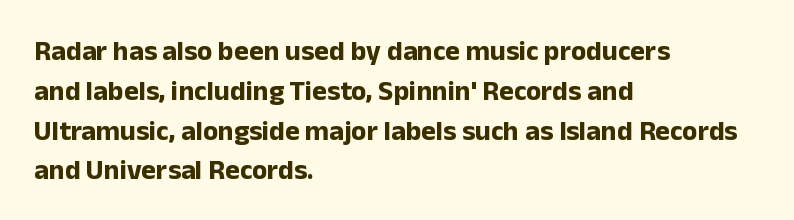
The image shows 28 px bold sans-serif type, upright; set left-aligned, normal line spacing (1.42x), normal letter spacing, not underlined; low stroke contrast and a medium x-height.
